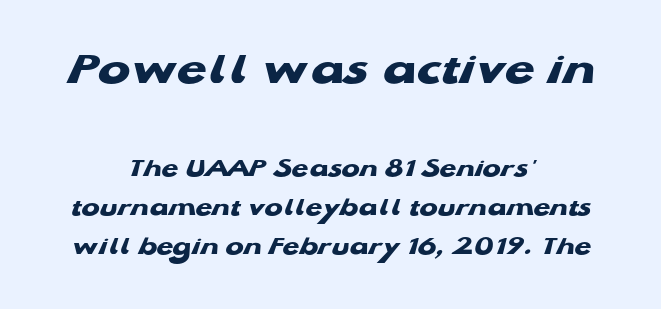
If you folded the block vertically in half, each line would mirror itself in length. Glyph-to-glyph distance matches everyday printed text. The face used here is a sans, in the tradition of grotesques and geometrics. Is the type bold? Yes — the strokes are clearly thick and heavy. What's the leading like? Ordinary, nothing unusual. Nobody drew a line under any word here.
